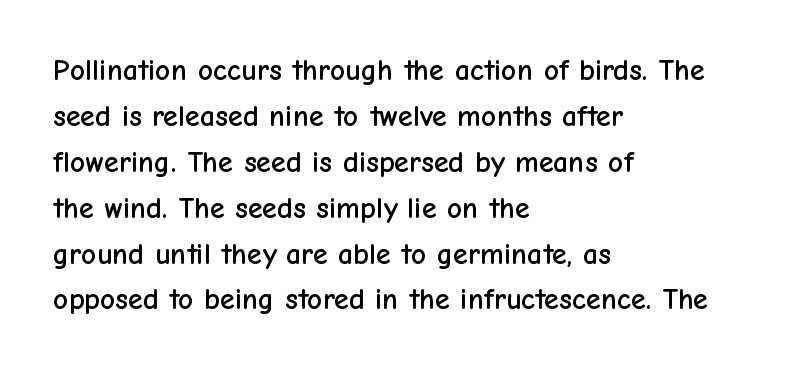
Casual observation: everything's shoved over to the left. Whoever set this chose a conventional vertical rhythm. Unlike italic type, these characters show no tilt at all. Compared with typical body copy, the letter spacing here is the same. The baseline area is clear. Regarding serifs, this sample does without them.
